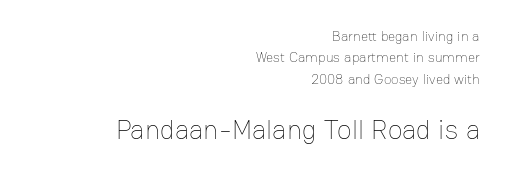
{"italic": "no", "bold": "no", "underline": "no", "align": "right", "line_spacing": "normal", "line_spacing_ratio": 1.52, "letter_spacing": "normal", "letter_spacing_em": 0.0, "larger_block": "second", "size_ratio": 1.93, "glyph_px": 27}
